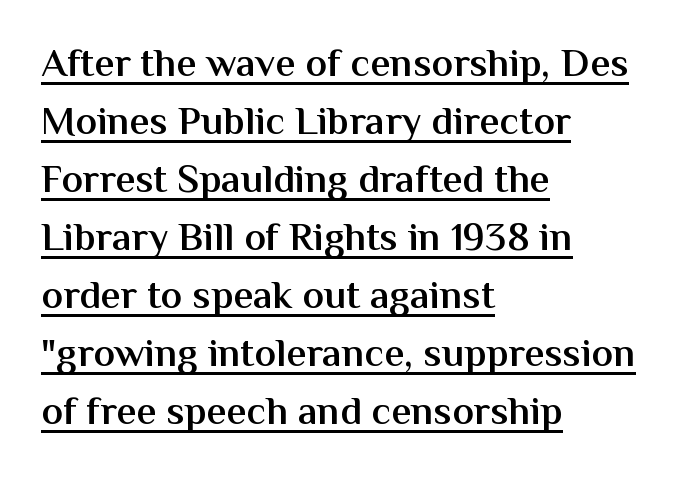
The image shows 40 px semibold sans-serif type, upright; set left-aligned, normal line spacing (1.45x), normal letter spacing, underlined; medium stroke contrast and a medium x-height.
